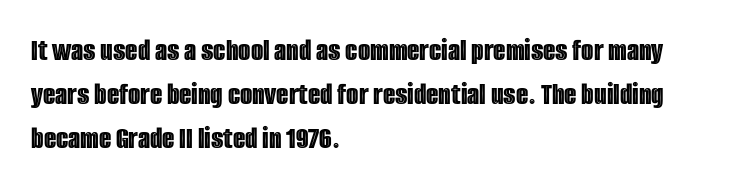
The image shows 32 px condensed type, upright; set left-aligned, normal line spacing (1.37x), normal letter spacing, not underlined; a large x-height.
